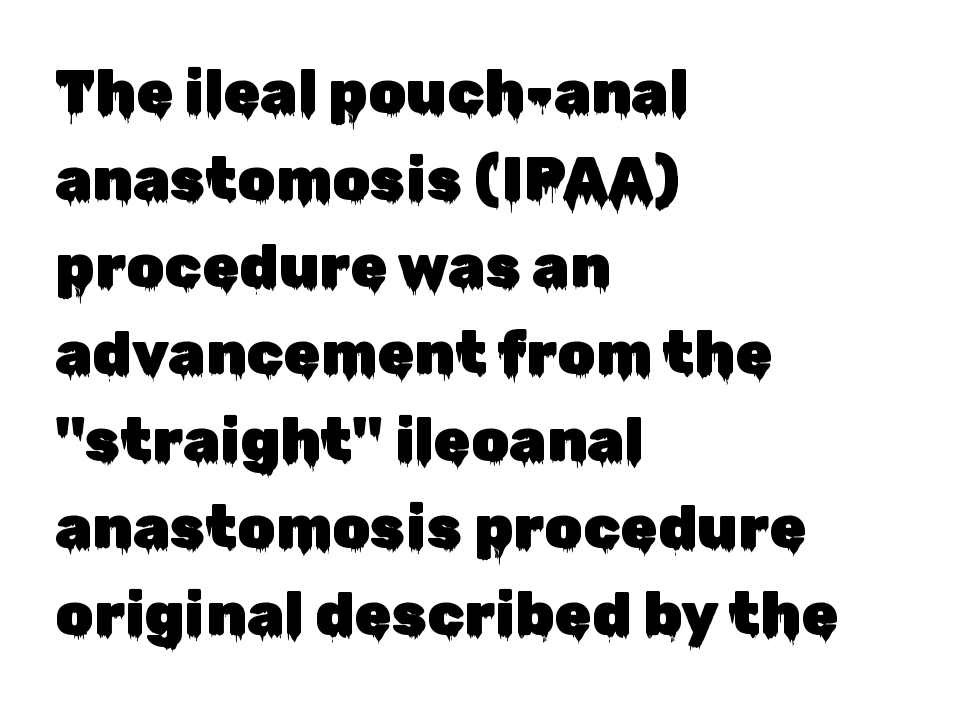
The image shows 60 px sans-serif type, upright; set left-aligned, normal line spacing (1.45x), normal letter spacing, not underlined; low stroke contrast and a medium x-height.
